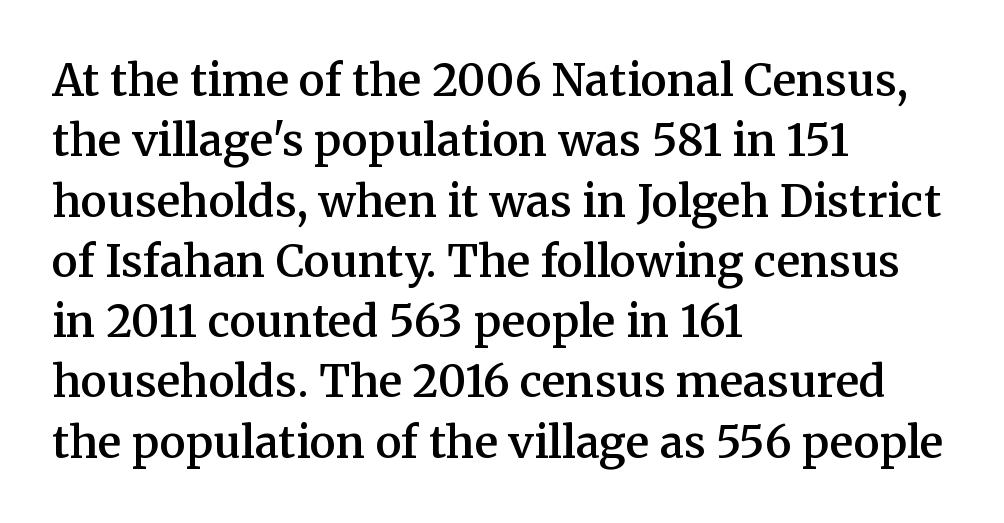
Q: Is the text bold? A: Semi-bold.
Q: Is the text italic (slanted)? A: No, it is upright.
Q: Is the typeface a serif or a sans-serif typeface? A: Serif.
Q: Is the text underlined? A: No.
Q: How is the paragraph aligned? A: Left-aligned.
Q: Is the spacing between letters normal or unusually wide? A: Normal.
Q: Is the spacing between lines tight, normal or loose? A: Normal.
Q: Width (condensed, normal, or wide)? A: Normal.
Q: Stroke contrast? A: Medium.
Q: x-height? A: Medium.
Q: Monospaced? A: No.
